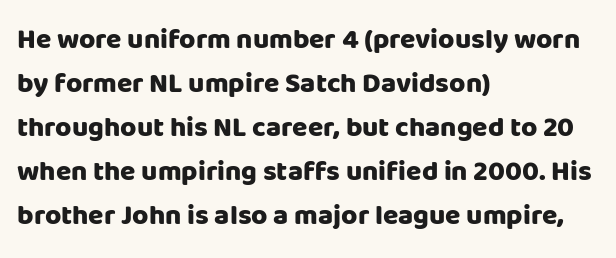
Q: Is the text bold? A: Yes.
Q: Is the text italic (slanted)? A: No, it is upright.
Q: Is the typeface a serif or a sans-serif typeface? A: Sans-serif.
Q: Is the text underlined? A: No.
Q: How is the paragraph aligned? A: Left-aligned.
Q: Is the spacing between letters normal or unusually wide? A: Normal.
Q: Is the spacing between lines tight, normal or loose? A: Normal.
Q: Width (condensed, normal, or wide)? A: Normal.
Q: Stroke contrast? A: Low.
Q: x-height? A: Large.
Q: Monospaced? A: No.
